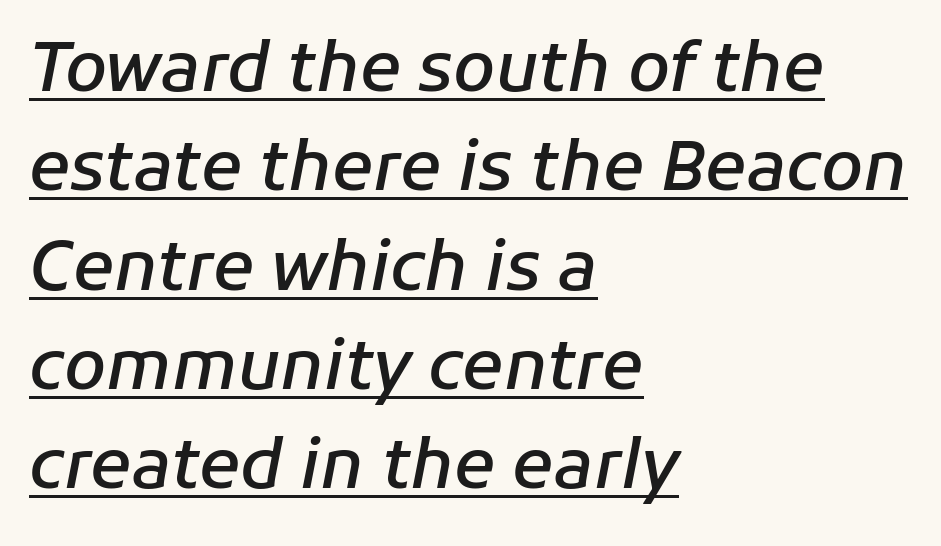
The image shows 68 px semibold type, italic (leaning right); set left-aligned, normal line spacing (1.46x), normal letter spacing, underlined; low stroke contrast and a medium x-height.
